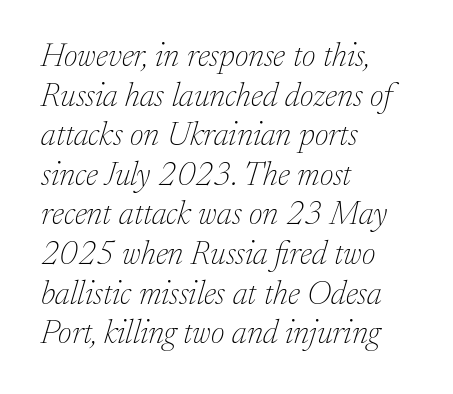
Varying glyph widths throughout — classic text-font behaviour. Descenders hang freely into open space. The font sits on the lighter half of the weight spectrum, regular included. The text was rendered using a seriffed face with decorative stroke endings. Notice how the passage keeps a crisp vertical edge on the left only. Default kerning and tracking; the words read as compact shapes.
